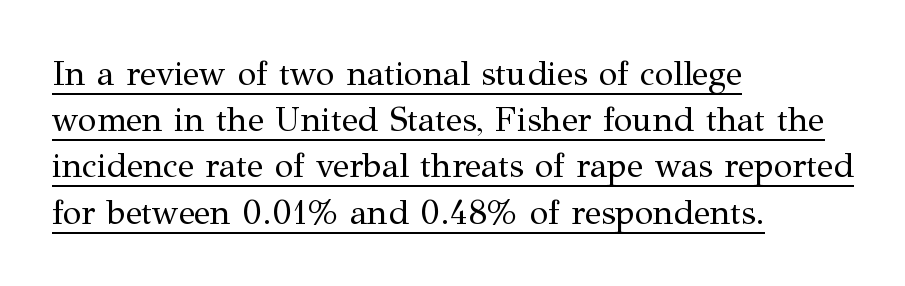
Posture: upright roman. A classic flush-left, rag-right setting is used for this passage. Here the glyphs are tracked normally, forming tight word shapes. No chunkiness to these letters — they're not bold. Whoever set this chose a conventional vertical rhythm. Check the space under the baseline: a stroke is drawn there.
